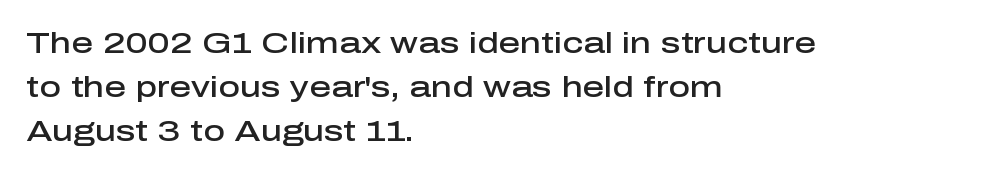
The image shows 30 px semibold sans-serif type, upright; set left-aligned, normal line spacing (1.47x), normal letter spacing, not underlined; low stroke contrast and a medium x-height.
